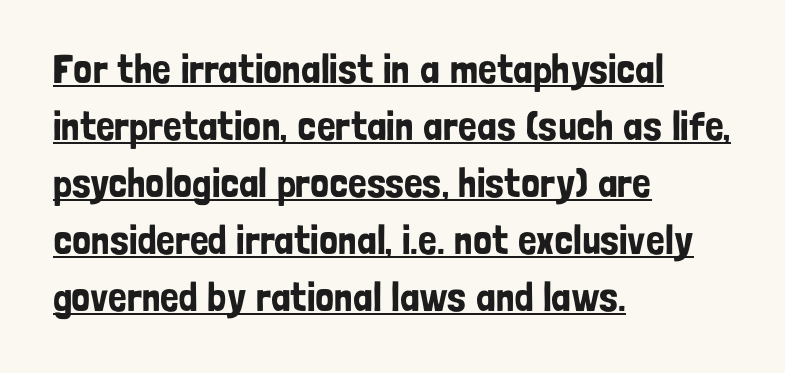
{"serif": "no", "italic": "no", "width": "condensed", "stroke_contrast": "low", "x_height": "medium", "monospaced": "no", "underline": "yes", "align": "left", "line_spacing": "normal", "line_spacing_ratio": 1.39, "letter_spacing": "normal", "letter_spacing_em": 0.0, "glyph_px": 41}
